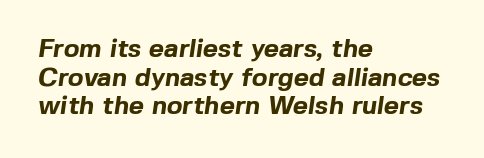
{"bold": "yes", "underline": "no", "align": "left", "line_spacing": "tight", "line_spacing_ratio": 1.1, "letter_spacing": "normal", "letter_spacing_em": 0.0, "glyph_px": 26}
